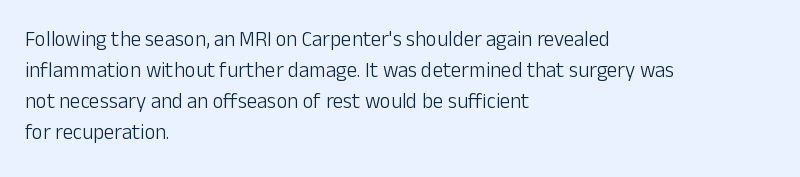
Q: Is the text bold? A: No.
Q: Is the text italic (slanted)? A: No, it is upright.
Q: Is the text underlined? A: No.
Q: How is the paragraph aligned? A: Left-aligned.
Q: Is the spacing between letters normal or unusually wide? A: Normal.
Q: Is the spacing between lines tight, normal or loose? A: Normal.
